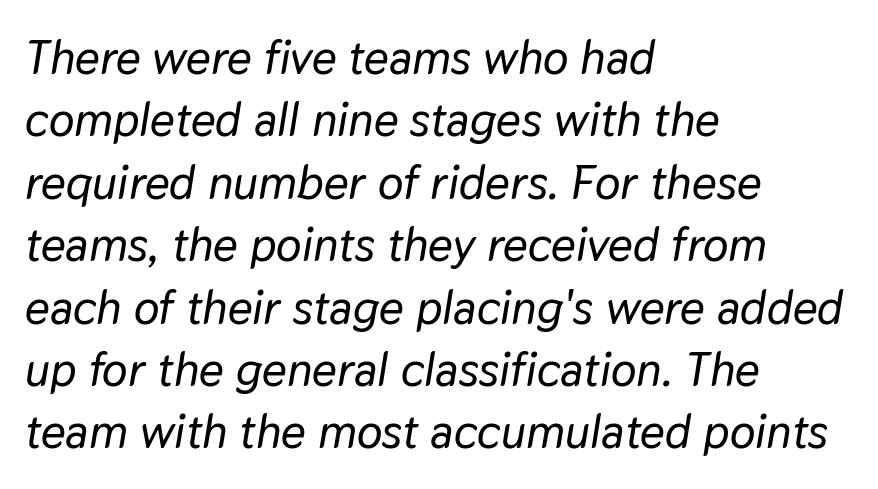
Q: Is the text italic (slanted)? A: Yes, it leans right by about 9 degrees.
Q: Is the text underlined? A: No.
Q: How is the paragraph aligned? A: Left-aligned.
Q: Is the spacing between letters normal or unusually wide? A: Normal.
Q: Is the spacing between lines tight, normal or loose? A: Normal.
Q: Width (condensed, normal, or wide)? A: Normal.
Q: Stroke contrast? A: Low.
Q: x-height? A: Medium.
Q: Monospaced? A: No.
